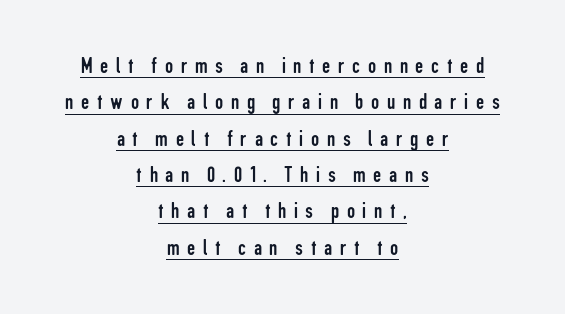
Italic? Not at all — the glyphs are vertical. Vertically, the passage feels balanced, rows spaced as you'd expect. The lettering is marked with a stroke running underneath it. These glyphs show unthickened strokes, regular width or finer. Glyph-to-glyph distance is far greater than everyday printed text. Line starts and ends both wander, symmetrically.
